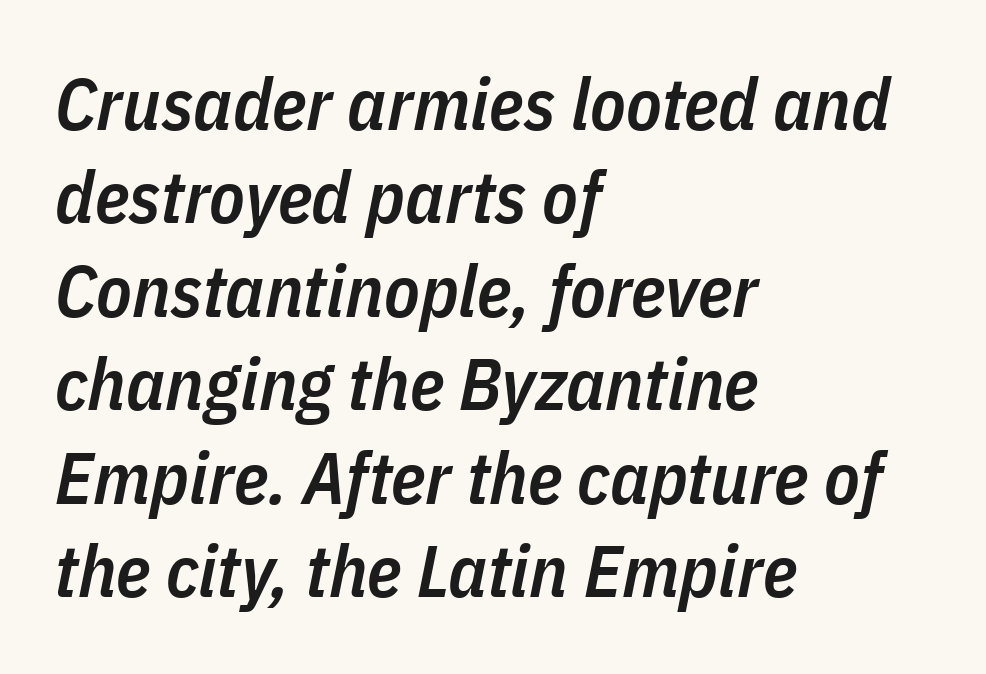
The image shows 73 px semibold, condensed type, italic (leaning right); set left-aligned, normal line spacing (1.28x), normal letter spacing, not underlined; low stroke contrast and a medium x-height.
